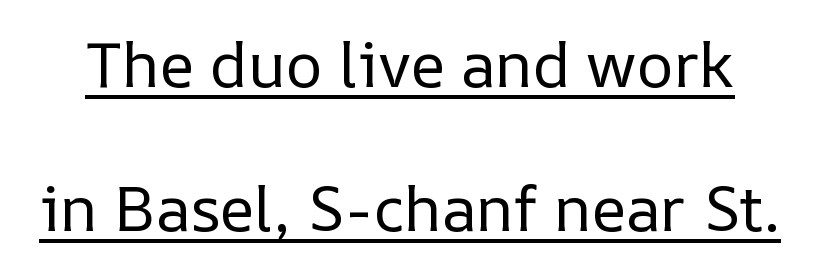
Q: Is the text bold? A: No.
Q: Is the text italic (slanted)? A: No, it is upright.
Q: Is the text underlined? A: Yes.
Q: Is the spacing between letters normal or unusually wide? A: Normal.
Q: Is the spacing between lines tight, normal or loose? A: Loose.
Q: Width (condensed, normal, or wide)? A: Normal.
Q: Stroke contrast? A: Low.
Q: x-height? A: Medium.
Q: Monospaced? A: No.
